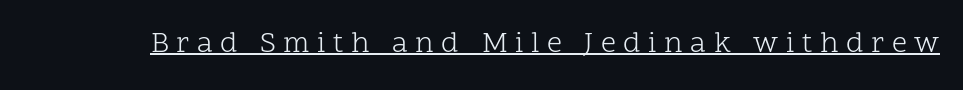
{"serif": "yes", "italic": "no", "bold": "no", "weight": "light", "width": "normal", "stroke_contrast": "low", "x_height": "medium", "monospaced": "no", "underline": "yes", "letter_spacing": "wide", "letter_spacing_em": 0.25, "glyph_px": 30}
